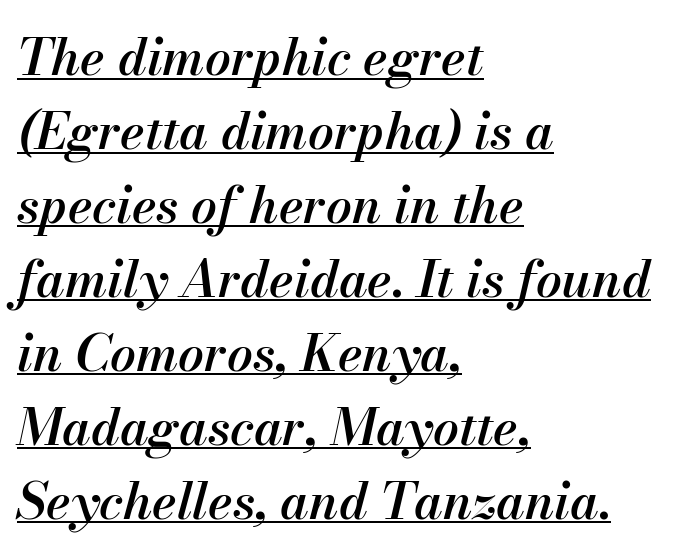
The image shows 51 px semibold type, italic (leaning right); set left-aligned, normal line spacing (1.45x), normal letter spacing, underlined; medium stroke contrast and a small x-height.
